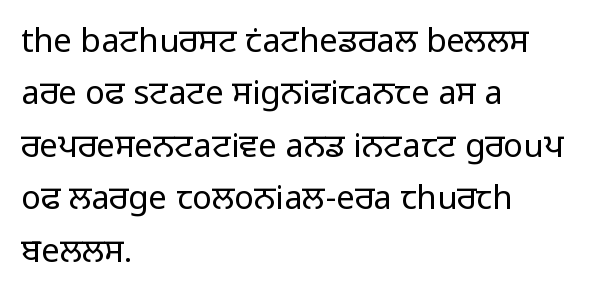
Q: Is the text bold? A: No.
Q: Is the text italic (slanted)? A: No, it is upright.
Q: Is the typeface a serif or a sans-serif typeface? A: Sans-serif.
Q: Is the text underlined? A: No.
Q: How is the paragraph aligned? A: Left-aligned.
Q: Is the spacing between letters normal or unusually wide? A: Normal.
Q: Is the spacing between lines tight, normal or loose? A: Normal.
Q: Width (condensed, normal, or wide)? A: Normal.
Q: Stroke contrast? A: Low.
Q: x-height? A: Medium.
Q: Monospaced? A: No.
